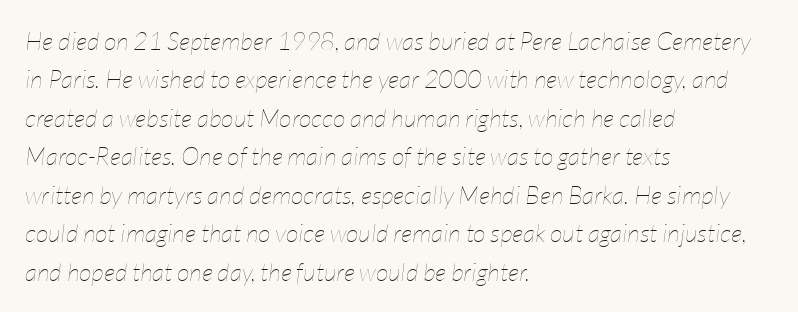
Q: Is the text bold? A: No.
Q: Is the text italic (slanted)? A: Yes, it leans right by about 7 degrees.
Q: Is the text underlined? A: No.
Q: How is the paragraph aligned? A: Left-aligned.
Q: Is the spacing between letters normal or unusually wide? A: Normal.
Q: Is the spacing between lines tight, normal or loose? A: Normal.
